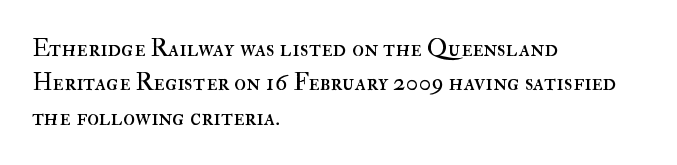
Q: Is the text bold? A: No.
Q: Is the text italic (slanted)? A: No, it is upright.
Q: Is the text underlined? A: No.
Q: How is the paragraph aligned? A: Left-aligned.
Q: Is the spacing between letters normal or unusually wide? A: Normal.
Q: Is the spacing between lines tight, normal or loose? A: Normal.
